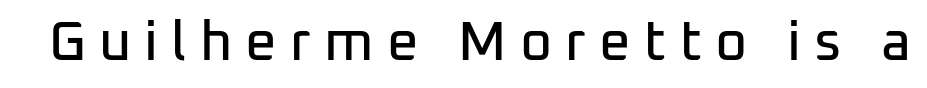
{"serif": "no", "italic": "no", "width": "normal", "stroke_contrast": "low", "x_height": "medium", "monospaced": "no", "underline": "no", "letter_spacing": "wide", "letter_spacing_em": 0.24, "glyph_px": 55}
